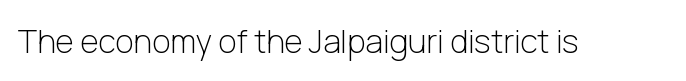
{"serif": "no", "italic": "no", "bold": "no", "weight": "light", "width": "normal", "stroke_contrast": "low", "x_height": "medium", "monospaced": "no", "underline": "no", "letter_spacing": "normal", "letter_spacing_em": 0.0, "glyph_px": 32}
